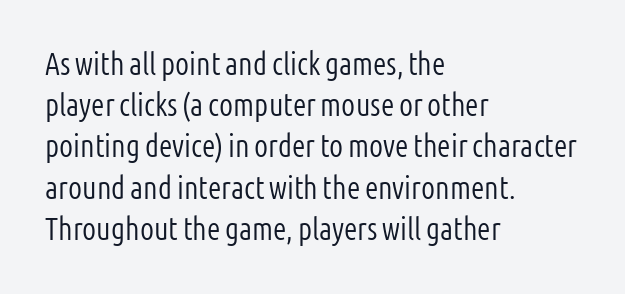
The image shows 31 px light, condensed sans-serif type, upright; set left-aligned, normal line spacing (1.33x), normal letter spacing, not underlined; low stroke contrast and a medium x-height.
